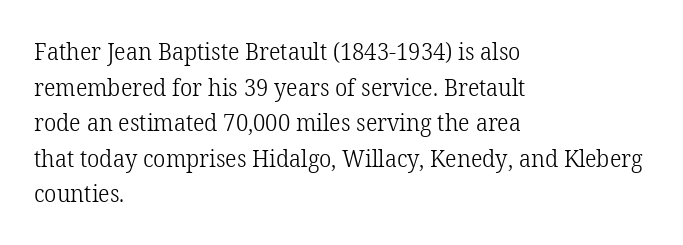
Q: Is the text bold? A: No.
Q: Is the text italic (slanted)? A: No, it is upright.
Q: Is the text underlined? A: No.
Q: How is the paragraph aligned? A: Left-aligned.
Q: Is the spacing between letters normal or unusually wide? A: Normal.
Q: Is the spacing between lines tight, normal or loose? A: Normal.
